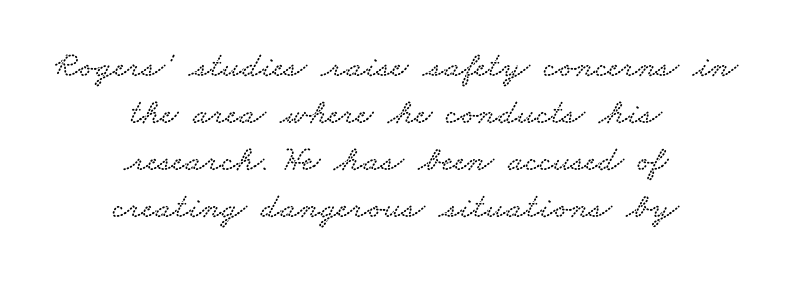
Typographically, this falls in the serif category. The designer left line spacing at the default. The passage shown is typed in a proportional face where columns would drift. The paragraph has two soft edges and a firm central axis. Here the glyphs are tracked normally, forming tight word shapes. Nobody drew a line under any word here.
